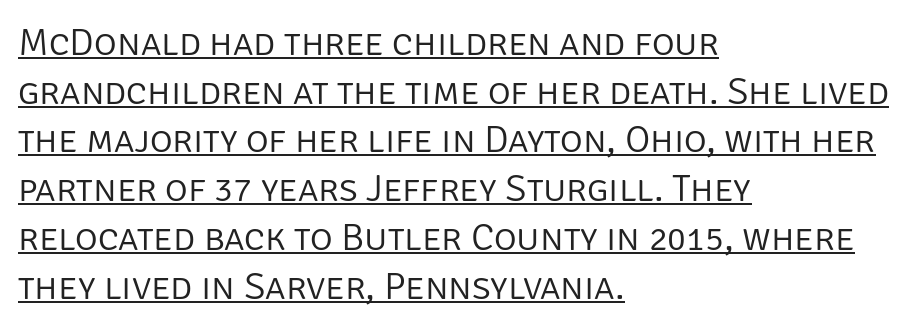
Glance below the letters and you will spot a drawn line. Leading matches the norm, producing a regular column. Leftover space on each line is placed entirely after the last word. Compared with typical body copy, the letter spacing here is the same.
